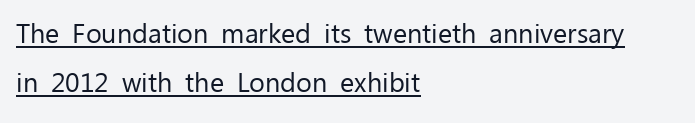
{"italic": "no", "bold": "no", "underline": "yes", "align": "left", "line_spacing_ratio": 1.82, "letter_spacing": "normal", "letter_spacing_em": 0.0, "glyph_px": 27}
